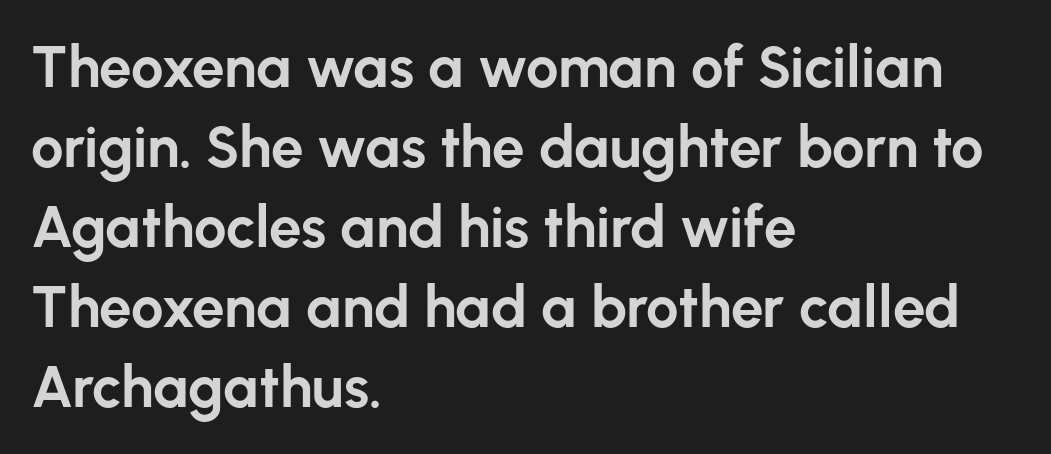
The image shows 58 px bold sans-serif type, upright; set left-aligned, normal line spacing (1.38x), normal letter spacing, not underlined; low stroke contrast and a medium x-height.
